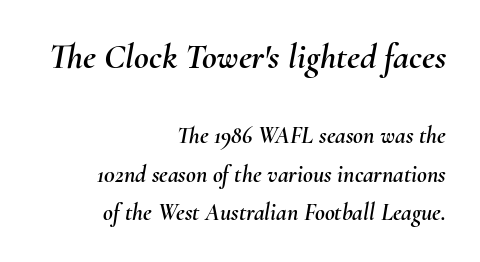
The image shows 36 px text type, italic (leaning right); set right-aligned, normal line spacing (1.6x), normal letter spacing, not underlined; the first (top) block is 1.5x larger; medium stroke contrast and a small x-height.
